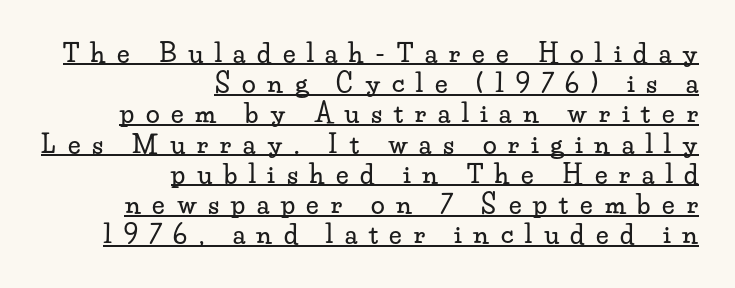
Q: Is the text italic (slanted)? A: No, it is upright.
Q: Is the text underlined? A: Yes.
Q: How is the paragraph aligned? A: Right-aligned.
Q: Is the spacing between letters normal or unusually wide? A: Unusually wide.
